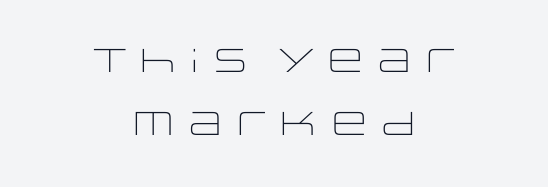
Q: Is the text bold? A: No.
Q: Is the text italic (slanted)? A: No, it is upright.
Q: Is the typeface a serif or a sans-serif typeface? A: Sans-serif.
Q: Is the text underlined? A: No.
Q: How is the paragraph aligned? A: Centered.
Q: Is the spacing between letters normal or unusually wide? A: Normal.
Q: Is the spacing between lines tight, normal or loose? A: Loose.
Q: Width (condensed, normal, or wide)? A: Wide.
Q: Stroke contrast? A: Low.
Q: x-height? A: Large.
Q: Monospaced? A: No.
